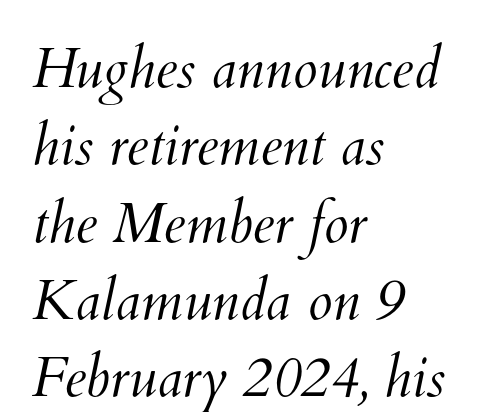
Short and long lines alike share a common starting point at left. The rendering uses natural spacing where letterforms have individual widths. Look at the tracking — it's just the regular setting, nothing added. Think standard paragraph weight, or any step lighter than that. Reading down the column, the eye jumps a familiar distance to each next line. The space beneath each line is pristine and unruled.
